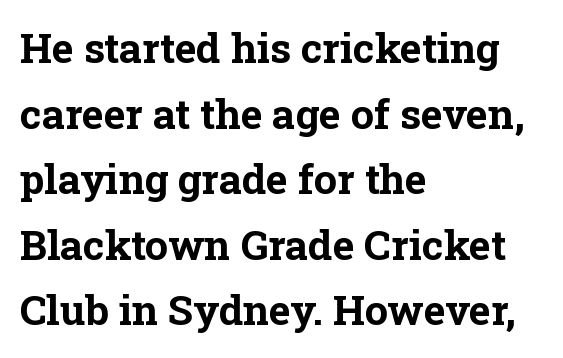
The image shows 41 px bold serif type, upright; set left-aligned, normal line spacing (1.6x), normal letter spacing, not underlined; low stroke contrast and a medium x-height.
